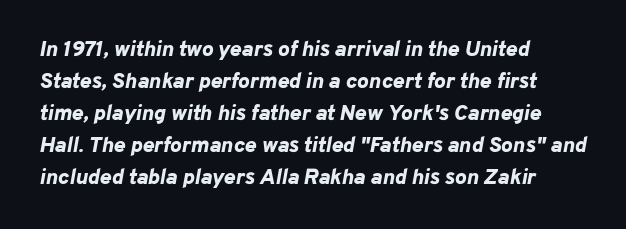
Students, this is bold: see how much ink each stroke carries. The passage shown is not underscored anywhere. Leading: standard. Characters are canted at an angle relative to the baseline's perpendicular.
